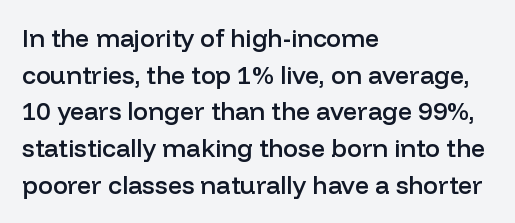
Q: Is the text bold? A: Semi-bold.
Q: Is the text italic (slanted)? A: No, it is upright.
Q: Is the text underlined? A: No.
Q: How is the paragraph aligned? A: Left-aligned.
Q: Is the spacing between letters normal or unusually wide? A: Normal.
Q: Is the spacing between lines tight, normal or loose? A: Normal.
